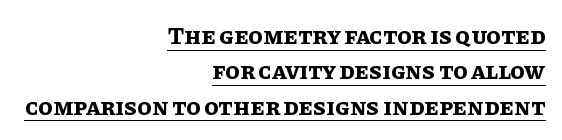
The image shows 24 px bold type, upright; set right-aligned, normal line spacing (1.47x), normal letter spacing, underlined.
